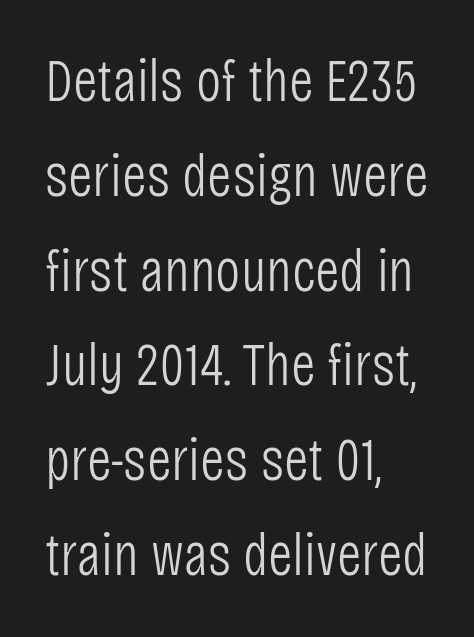
{"serif": "no", "italic": "no", "bold": "no", "weight": "light", "width": "condensed", "stroke_contrast": "low", "x_height": "large", "monospaced": "no", "underline": "no", "align": "left", "line_spacing": "normal", "line_spacing_ratio": 1.58, "letter_spacing": "normal", "letter_spacing_em": 0.0, "glyph_px": 60}
